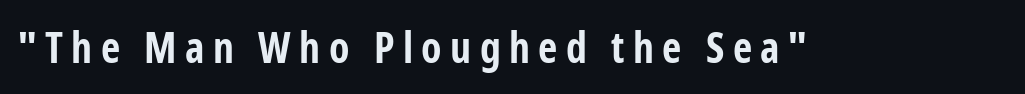
{"serif": "no", "italic": "no", "bold": "yes", "weight": "bold", "width": "condensed", "stroke_contrast": "low", "x_height": "medium", "monospaced": "no", "underline": "no", "letter_spacing": "wide", "letter_spacing_em": 0.2, "glyph_px": 42}
